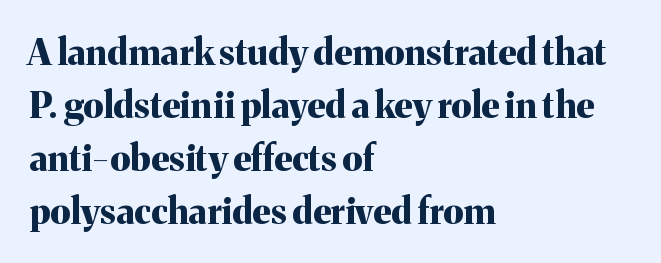
Q: Is the text bold? A: Yes.
Q: Is the text italic (slanted)? A: No, it is upright.
Q: Is the typeface a serif or a sans-serif typeface? A: Serif.
Q: Is the text underlined? A: No.
Q: How is the paragraph aligned? A: Left-aligned.
Q: Is the spacing between letters normal or unusually wide? A: Normal.
Q: Is the spacing between lines tight, normal or loose? A: Normal.
Q: Width (condensed, normal, or wide)? A: Normal.
Q: Stroke contrast? A: Medium.
Q: x-height? A: Medium.
Q: Monospaced? A: No.
